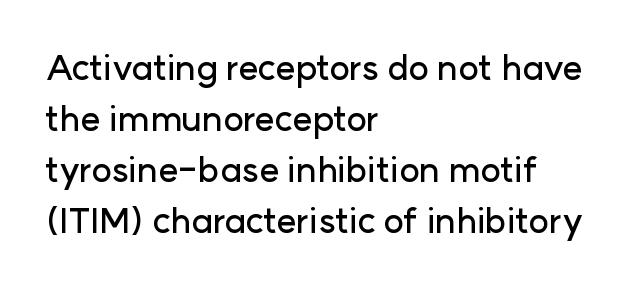
Each row of text sits above clean, open space. Honestly, the row spacing looks completely unremarkable. The rag falls on the right side of this text block. The passage shown is typed in a proportional face where columns would drift.
